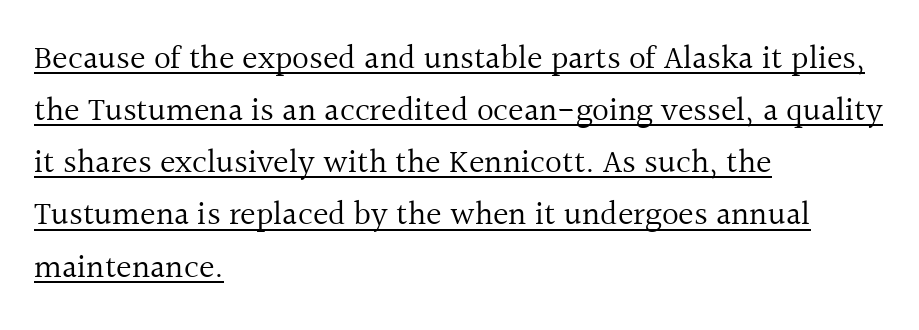
The image shows 33 px regular-weight serif type, upright; set left-aligned, normal line spacing (1.58x), normal letter spacing, underlined; a medium x-height.
